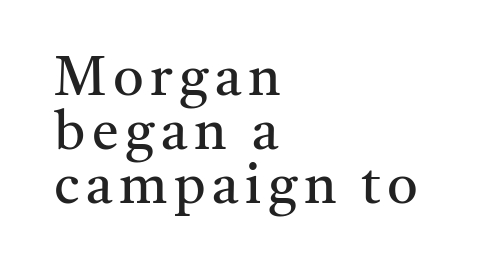
Q: Is the text bold? A: No.
Q: Is the text italic (slanted)? A: No, it is upright.
Q: Is the typeface a serif or a sans-serif typeface? A: Serif.
Q: Is the text underlined? A: No.
Q: How is the paragraph aligned? A: Left-aligned.
Q: Is the spacing between lines tight, normal or loose? A: Tight.
Q: Width (condensed, normal, or wide)? A: Normal.
Q: Stroke contrast? A: Medium.
Q: x-height? A: Medium.
Q: Monospaced? A: No.
